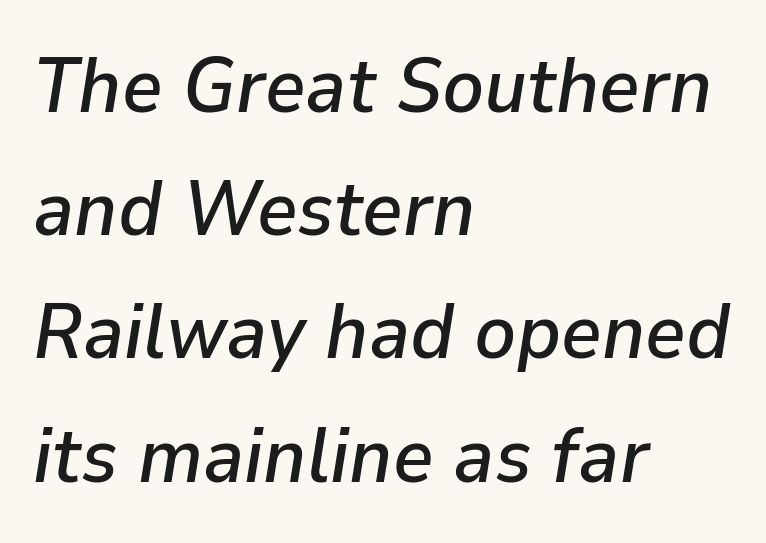
Normally led — the rows are evenly, conventionally spaced. It's the slanting kind of type. The passage shown is typed in a proportional face where columns would drift. Check under the words: just untouched page.
